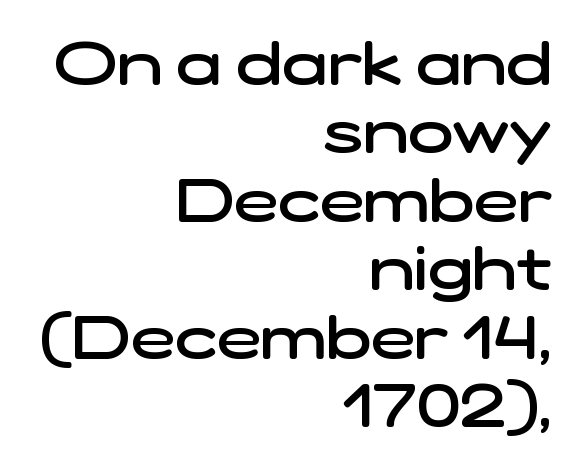
{"serif": "no", "bold": "semi", "weight": "semibold", "width": "wide", "stroke_contrast": "low", "x_height": "medium", "monospaced": "no", "underline": "no", "align": "right", "line_spacing": "tight", "line_spacing_ratio": 1.14, "letter_spacing": "normal", "letter_spacing_em": 0.0, "glyph_px": 60}
